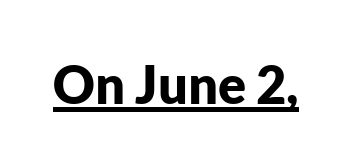
Q: Is the text bold? A: Yes.
Q: Is the text italic (slanted)? A: No, it is upright.
Q: Is the typeface a serif or a sans-serif typeface? A: Sans-serif.
Q: Is the text underlined? A: Yes.
Q: Is the spacing between letters normal or unusually wide? A: Normal.
Q: Width (condensed, normal, or wide)? A: Normal.
Q: Stroke contrast? A: Low.
Q: x-height? A: Medium.
Q: Monospaced? A: No.
